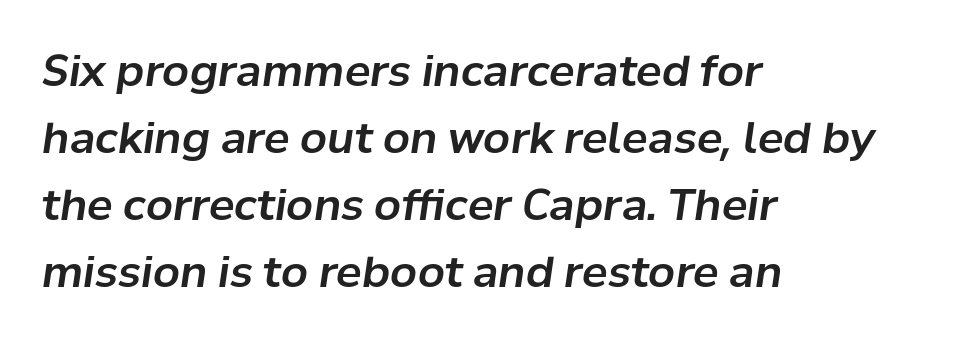
Q: Is the text italic (slanted)? A: Yes, it leans right by about 8 degrees.
Q: Is the text underlined? A: No.
Q: How is the paragraph aligned? A: Left-aligned.
Q: Is the spacing between letters normal or unusually wide? A: Normal.
Q: Is the spacing between lines tight, normal or loose? A: Normal.
Q: Width (condensed, normal, or wide)? A: Normal.
Q: Stroke contrast? A: Low.
Q: x-height? A: Medium.
Q: Monospaced? A: No.
